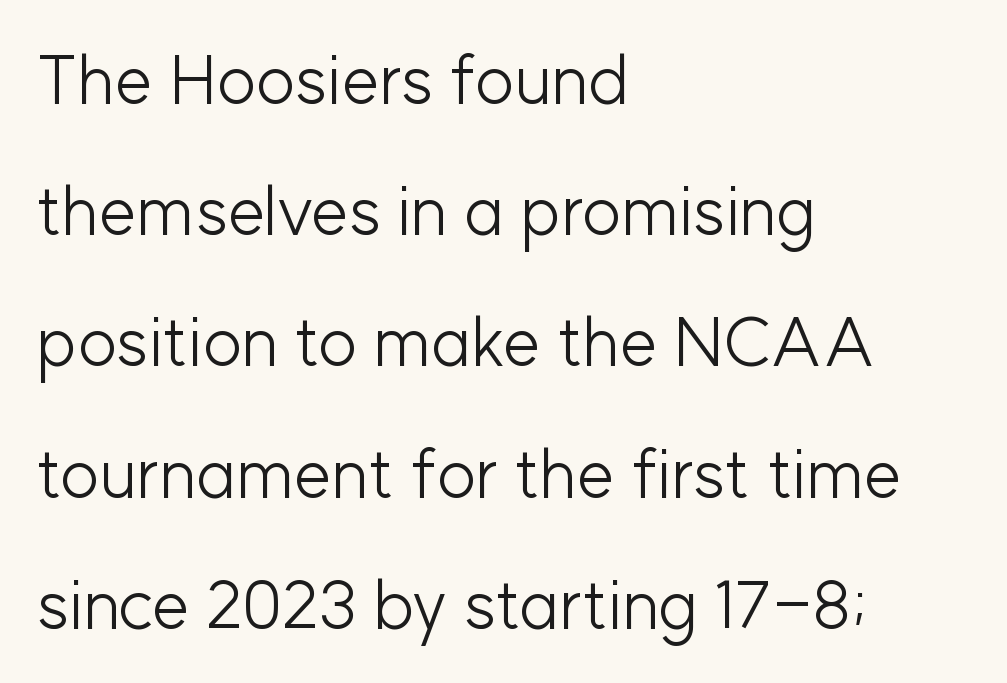
Q: Is the text bold? A: No.
Q: Is the text italic (slanted)? A: No, it is upright.
Q: Is the typeface a serif or a sans-serif typeface? A: Sans-serif.
Q: Is the text underlined? A: No.
Q: How is the paragraph aligned? A: Left-aligned.
Q: Is the spacing between letters normal or unusually wide? A: Normal.
Q: Is the spacing between lines tight, normal or loose? A: Loose.
Q: Width (condensed, normal, or wide)? A: Normal.
Q: Stroke contrast? A: Low.
Q: x-height? A: Medium.
Q: Monospaced? A: No.
